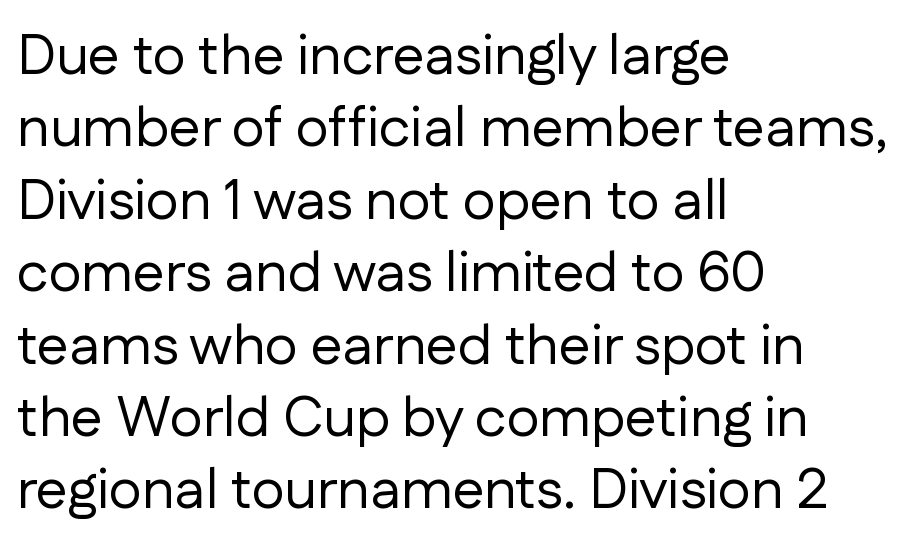
Rendered with straight, roman letterforms. The paragraph has a hard left edge and a soft right edge. No heavy texture on the line: the type isn't bold. Letter spacing: default.
